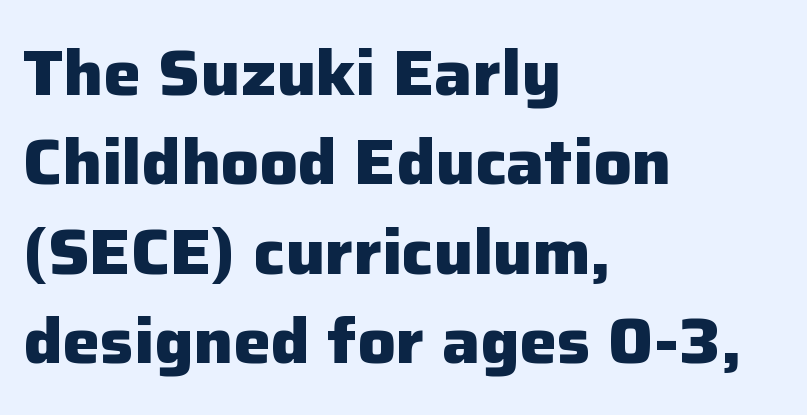
Summary of weight: heavy, a full bold. Varying glyph widths throughout — classic text-font behaviour. If you drew a line through each stem, it would be perfectly vertical. This sample uses a sans-serif face. Leading: standard.
